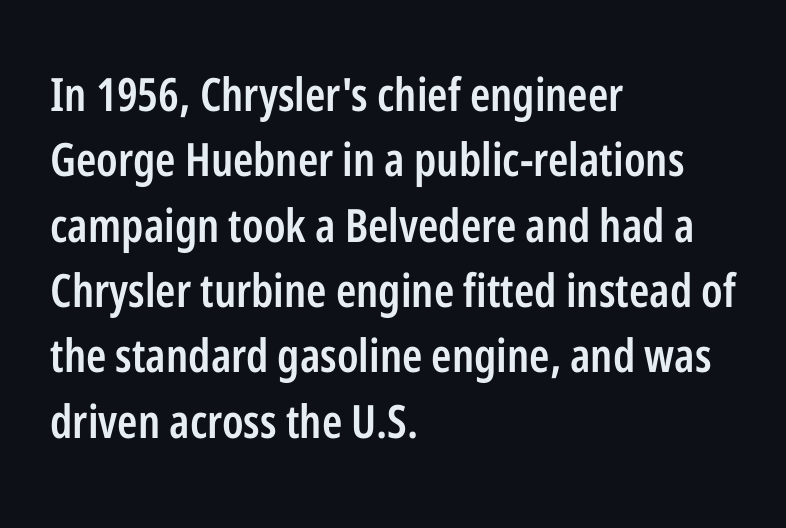
A typesetter would call this zero additional tracking. The rows are spaced the way most documents space them. Note: no serifs on the glyphs. The strip under each line holds only bare page. A typesetter would call this proportional, since set widths differ per character. Emphasis by weight is partial: semibold.
